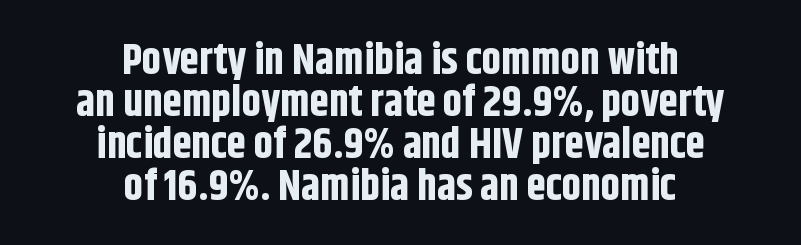
Q: Is the text bold? A: Yes.
Q: Is the text italic (slanted)? A: No, it is upright.
Q: Is the typeface a serif or a sans-serif typeface? A: Sans-serif.
Q: Is the text underlined? A: No.
Q: How is the paragraph aligned? A: Centered.
Q: Is the spacing between letters normal or unusually wide? A: Normal.
Q: Is the spacing between lines tight, normal or loose? A: Tight.
Q: Width (condensed, normal, or wide)? A: Condensed.
Q: Stroke contrast? A: Low.
Q: x-height? A: Large.
Q: Monospaced? A: No.
